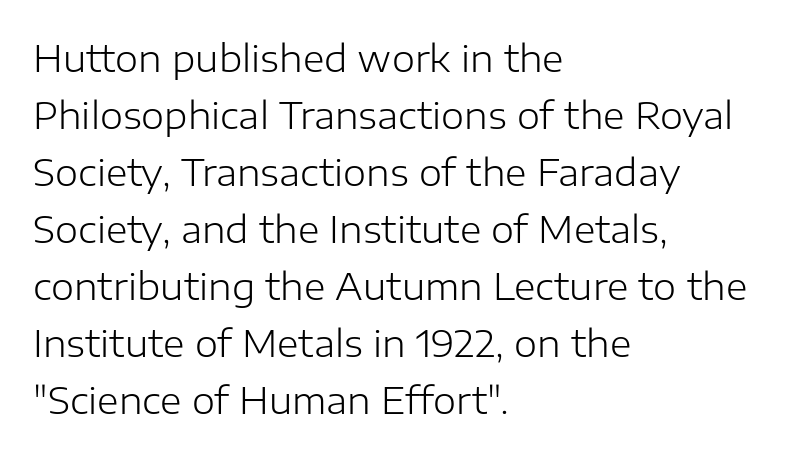
The lines in this sample share a left origin and differ only in where they stop. Default kerning and tracking; the words read as compact shapes. The font's upright variant was chosen for this text. The cut favours lightness, reaching ordinary text weight at its darkest.
